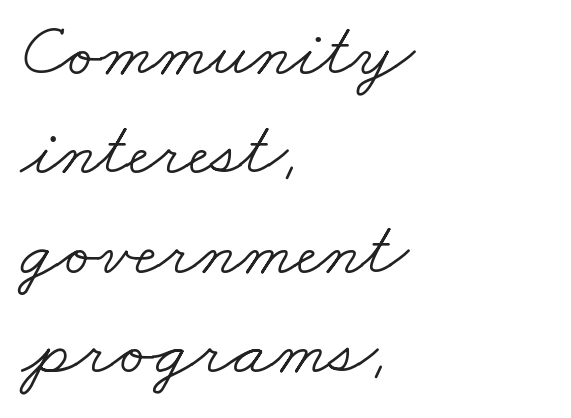
Q: Is the text bold? A: No.
Q: Is the typeface a serif or a sans-serif typeface? A: Serif.
Q: Is the text underlined? A: No.
Q: How is the paragraph aligned? A: Left-aligned.
Q: Is the spacing between letters normal or unusually wide? A: Normal.
Q: Is the spacing between lines tight, normal or loose? A: Normal.
Q: Width (condensed, normal, or wide)? A: Wide.
Q: Stroke contrast? A: Low.
Q: x-height? A: Small.
Q: Monospaced? A: No.
